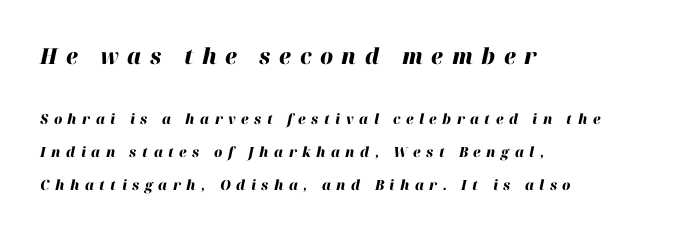
Horizontal bands of white between lines are thick stripes. Slant detected: the letters are inclined. Loose tracking; the words dissolve into strings of separated letters. The typesetter chose a ragged-right arrangement here.
